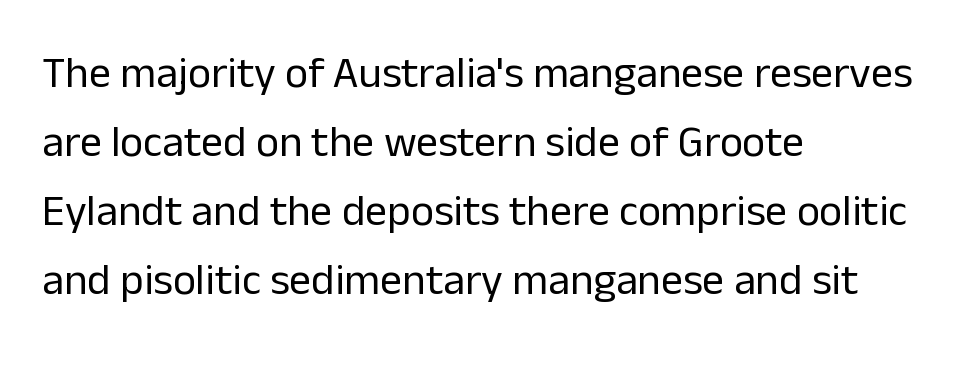
{"serif": "no", "italic": "no", "bold": "no", "weight": "regular", "width": "normal", "stroke_contrast": "low", "x_height": "medium", "monospaced": "no", "underline": "no", "align": "left", "line_spacing": "normal", "line_spacing_ratio": 1.57, "letter_spacing": "normal", "letter_spacing_em": 0.0, "glyph_px": 44}
